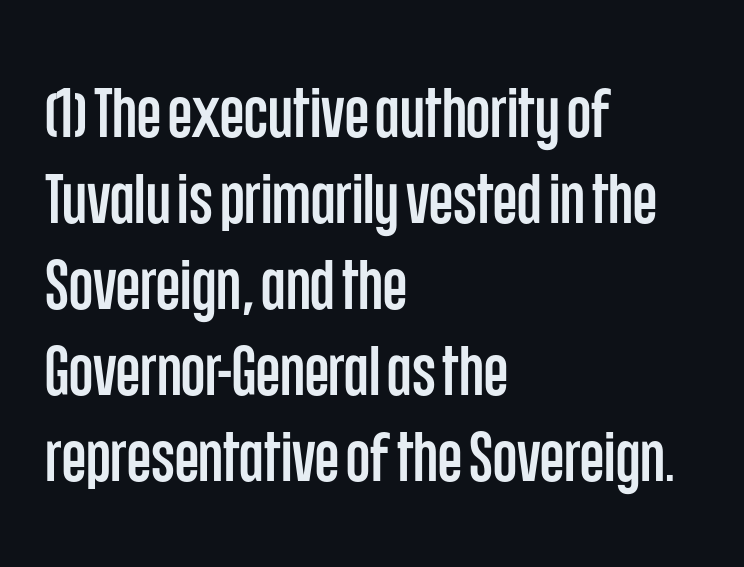
The image shows 70 px condensed sans-serif type, upright; set left-aligned, line spacing 1.23x, normal letter spacing, not underlined; low stroke contrast and a large x-height.
